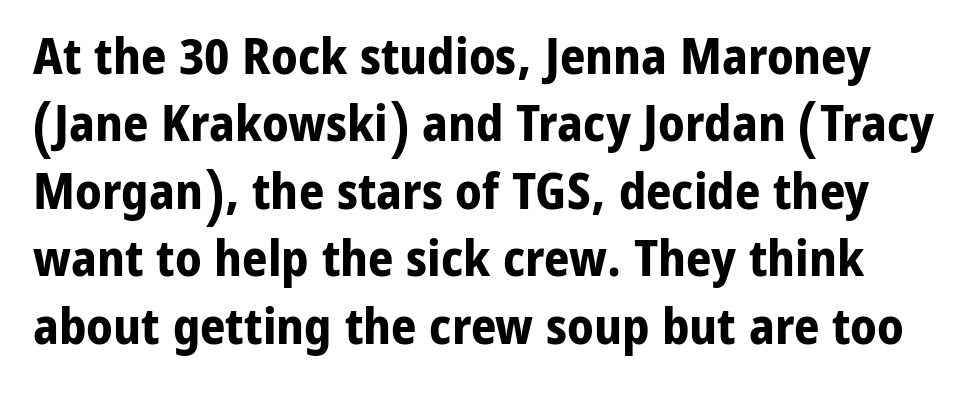
{"serif": "no", "italic": "no", "bold": "yes", "weight": "bold", "width": "normal", "stroke_contrast": "low", "x_height": "medium", "monospaced": "no", "underline": "no", "line_spacing": "normal", "line_spacing_ratio": 1.35, "letter_spacing": "normal", "letter_spacing_em": 0.0, "glyph_px": 50}
